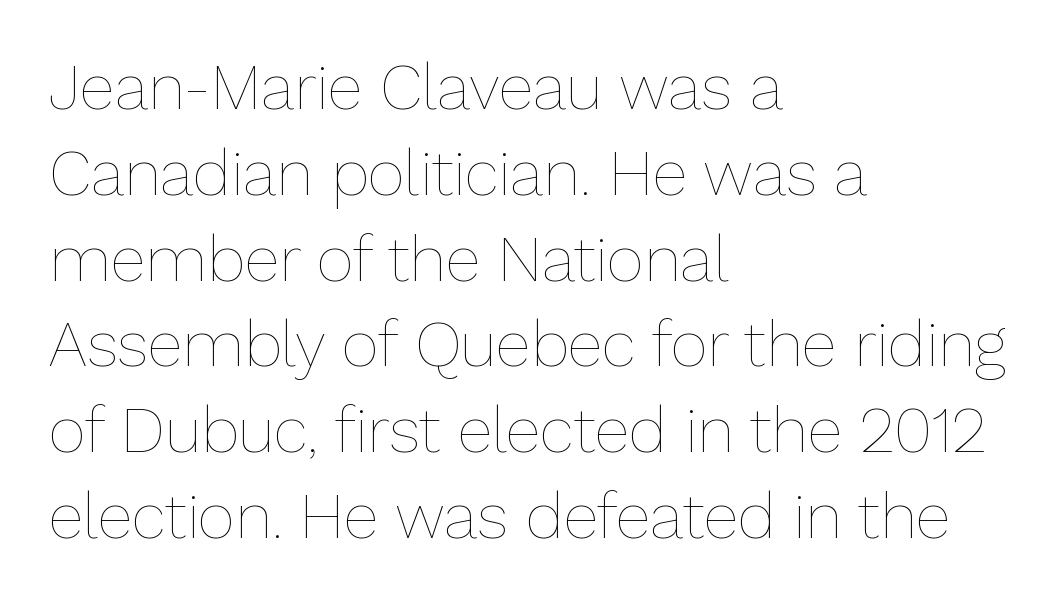
Q: Is the text bold? A: No.
Q: Is the text italic (slanted)? A: No, it is upright.
Q: Is the text underlined? A: No.
Q: How is the paragraph aligned? A: Left-aligned.
Q: Is the spacing between letters normal or unusually wide? A: Normal.
Q: Is the spacing between lines tight, normal or loose? A: Normal.
Q: Width (condensed, normal, or wide)? A: Normal.
Q: Stroke contrast? A: Low.
Q: x-height? A: Medium.
Q: Monospaced? A: No.
